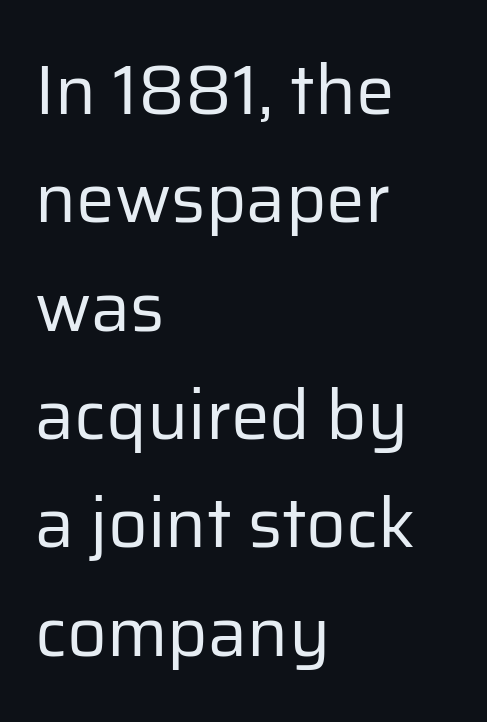
The image shows 69 px regular-weight sans-serif type, upright; set left-aligned, normal line spacing (1.57x), normal letter spacing, not underlined; low stroke contrast and a medium x-height.
